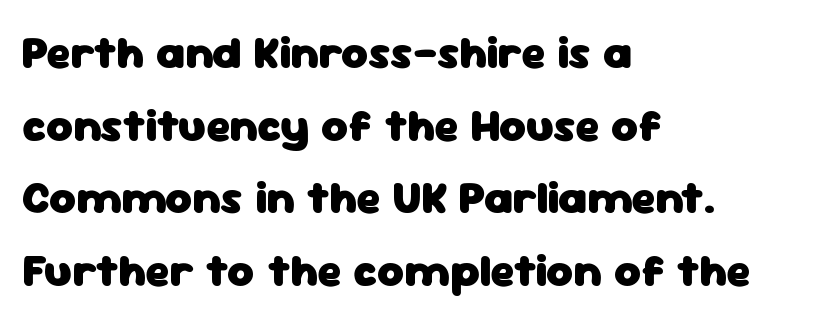
The space between consecutive lines is moderate. Think of a printed novel: that variable character pitch is what you see here. The type is set solid horizontally, with unmodified tracking. The rendering anchors every line to the left-hand side. Thick stems and heavy bowls — unmistakably bold. Notice how the stems are strictly vertical — no italics here.
